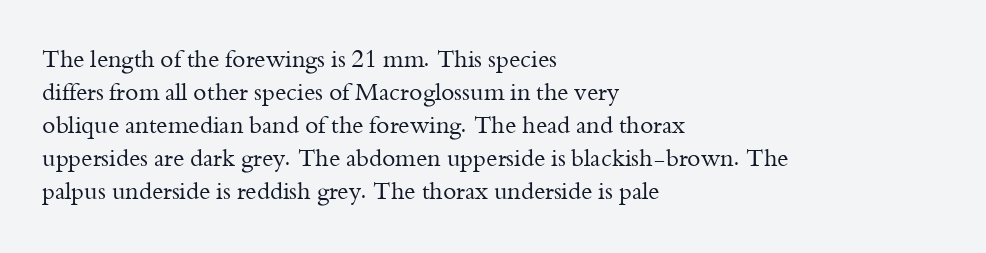
Q: Is the text bold? A: No.
Q: Is the text italic (slanted)? A: No, it is upright.
Q: Is the text underlined? A: No.
Q: How is the paragraph aligned? A: Left-aligned.
Q: Is the spacing between letters normal or unusually wide? A: Normal.
Q: Is the spacing between lines tight, normal or loose? A: Normal.
